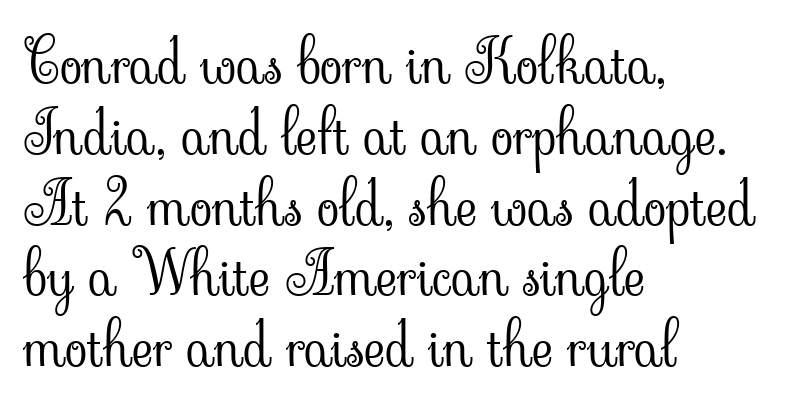
Weight: in the light-to-regular range. Is this a fixed-width face? No — the glyphs have proportional, varying widths. Alignment: flush left. Bare-footed words on every line.
